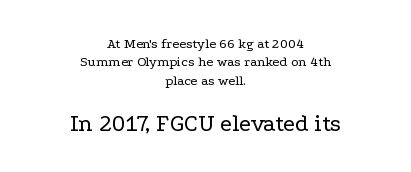
Q: Is the text bold? A: No.
Q: Is the text italic (slanted)? A: No, it is upright.
Q: Is the text underlined? A: No.
Q: How is the paragraph aligned? A: Centered.
Q: Is the spacing between letters normal or unusually wide? A: Normal.
Q: Is the spacing between lines tight, normal or loose? A: Normal.
Q: Which block of text is set in a larger size, the first (top) or the second (bottom)? A: The second (bottom) one.
